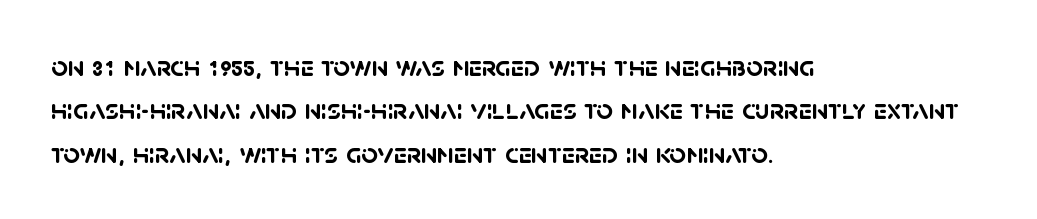
{"serif": "no", "bold": "yes", "weight": "semibold", "width": "normal", "stroke_contrast": "low", "x_height": "large", "monospaced": "no", "underline": "no", "align": "left", "line_spacing": "normal", "line_spacing_ratio": 1.5, "letter_spacing": "normal", "letter_spacing_em": 0.0, "glyph_px": 29}
